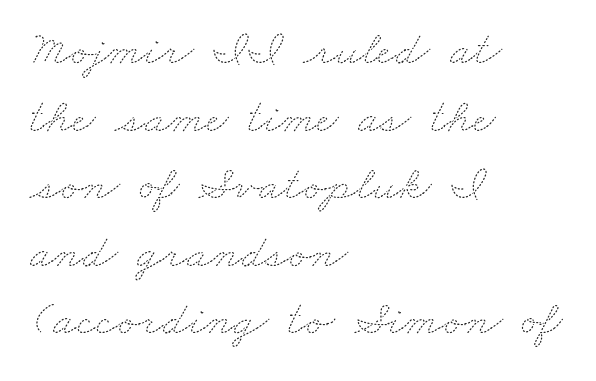
Q: Is the text bold? A: No.
Q: Is the text underlined? A: No.
Q: How is the paragraph aligned? A: Left-aligned.
Q: Is the spacing between letters normal or unusually wide? A: Normal.
Q: Is the spacing between lines tight, normal or loose? A: Normal.
Q: Width (condensed, normal, or wide)? A: Wide.
Q: Stroke contrast? A: Medium.
Q: x-height? A: Small.
Q: Monospaced? A: No.
